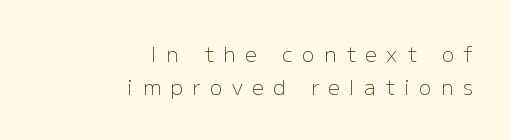
{"italic": "no", "bold": "no", "underline": "no", "align": "right", "line_spacing": "normal", "line_spacing_ratio": 1.59, "letter_spacing": "wide", "letter_spacing_em": 0.45, "glyph_px": 21}
